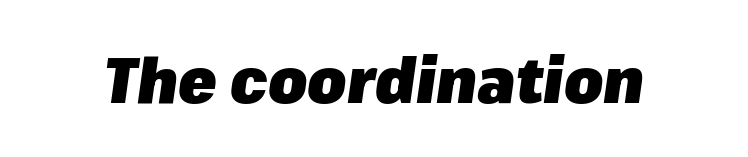
Descenders hang freely into open space. The sample has been set heavy, in full bold. Letter spacing: default. Tall strokes in this sample are angled rather than plumb. Character widths vary here, with narrow letters taking less room than wide ones.
